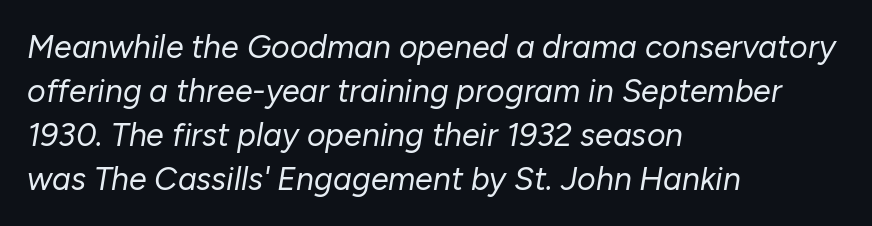
The image shows 32 px regular-weight type, italic (leaning right); set left-aligned, normal line spacing (1.38x), normal letter spacing, not underlined; low stroke contrast and a medium x-height.
